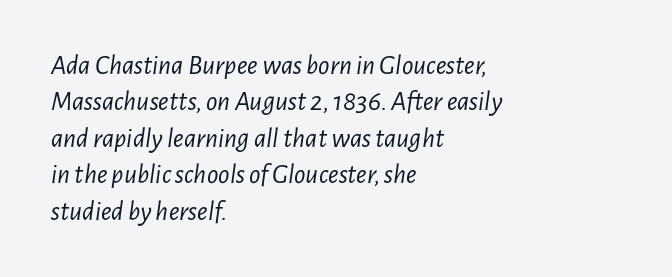
Is this a fixed-width face? No — the glyphs have proportional, varying widths. The horizontal fit of the characters is conventional and even. Line beginnings align vertically; line endings do not. The words here are not underlined. Does the lettering tilt? It does — this is italic.
